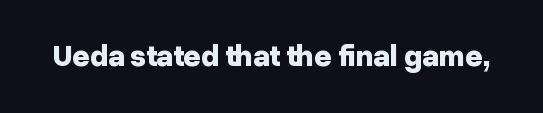
{"serif": "no", "italic": "no", "bold": "yes", "weight": "bold", "width": "normal", "stroke_contrast": "low", "x_height": "medium", "monospaced": "no", "underline": "no", "letter_spacing": "normal", "letter_spacing_em": 0.0, "glyph_px": 30}
